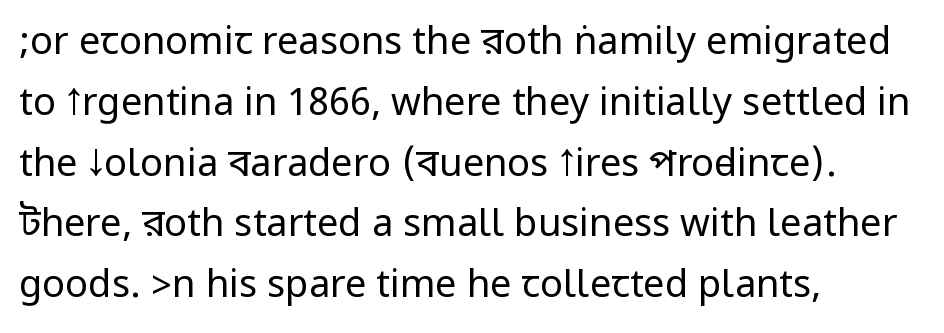
{"serif": "no", "italic": "no", "bold": "no", "weight": "regular", "width": "condensed", "stroke_contrast": "low", "underline": "no", "align": "left", "line_spacing": "normal", "line_spacing_ratio": 1.6, "letter_spacing": "normal", "letter_spacing_em": 0.0, "glyph_px": 38}
